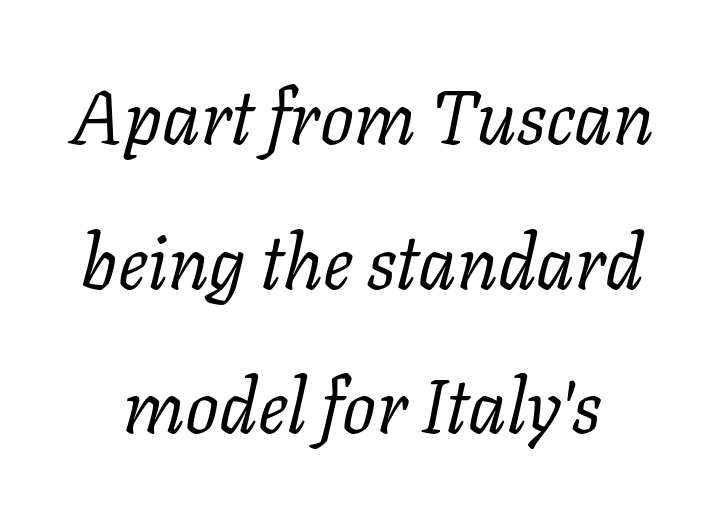
{"serif": "yes", "italic": "yes", "lean": "right", "slant_degrees": 11, "bold": "no", "weight": "regular", "width": "normal", "stroke_contrast": "low", "x_height": "medium", "monospaced": "no", "underline": "no", "line_spacing": "loose", "line_spacing_ratio": 1.93, "letter_spacing": "normal", "letter_spacing_em": 0.0, "glyph_px": 75}
